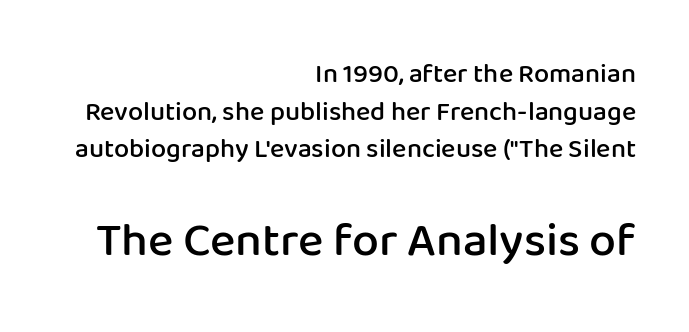
The space directly below the letters is spotless. No feet cap the strokes, marking this as sans-serif type. Do the characters align in a grid? No, the font is proportional. What's the leading like? Ordinary, nothing unusual. A student would notice the bottom passage is typeset larger than what precedes it. One-word summary of the alignment: right.
